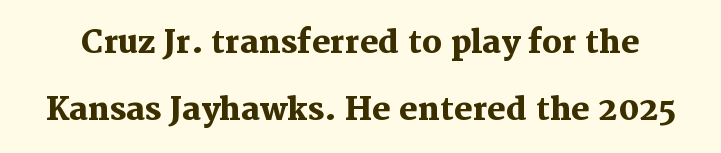
Q: Is the text bold? A: Yes.
Q: Is the text italic (slanted)? A: No, it is upright.
Q: Is the typeface a serif or a sans-serif typeface? A: Serif.
Q: Is the text underlined? A: No.
Q: Is the spacing between letters normal or unusually wide? A: Normal.
Q: Is the spacing between lines tight, normal or loose? A: Loose.
Q: Width (condensed, normal, or wide)? A: Normal.
Q: Stroke contrast? A: Medium.
Q: x-height? A: Medium.
Q: Monospaced? A: No.
